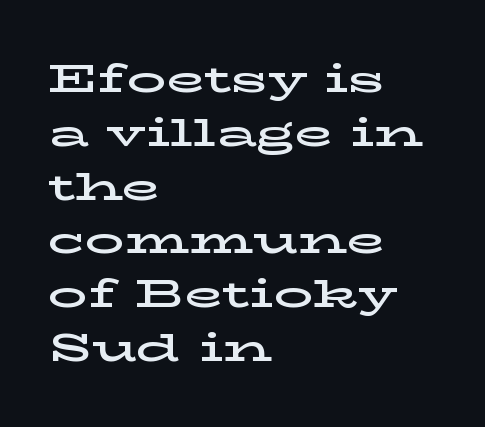
Q: Is the text italic (slanted)? A: No, it is upright.
Q: Is the typeface a serif or a sans-serif typeface? A: Serif.
Q: Is the text underlined? A: No.
Q: How is the paragraph aligned? A: Left-aligned.
Q: Is the spacing between letters normal or unusually wide? A: Normal.
Q: Is the spacing between lines tight, normal or loose? A: Normal.
Q: Width (condensed, normal, or wide)? A: Wide.
Q: Stroke contrast? A: Low.
Q: x-height? A: Medium.
Q: Monospaced? A: No.
